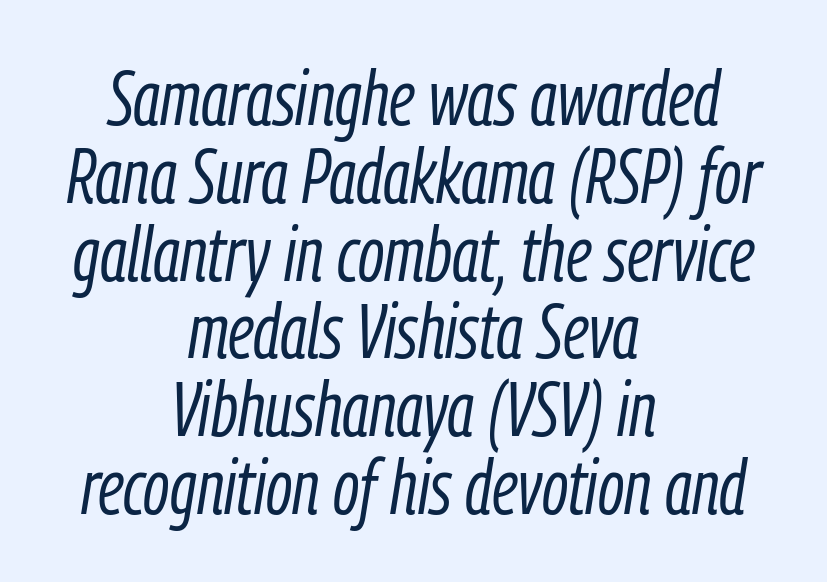
The image shows 77 px light, condensed type, italic (leaning right); set centered, tight line spacing (1.01x), normal letter spacing, not underlined; low stroke contrast and a medium x-height.
